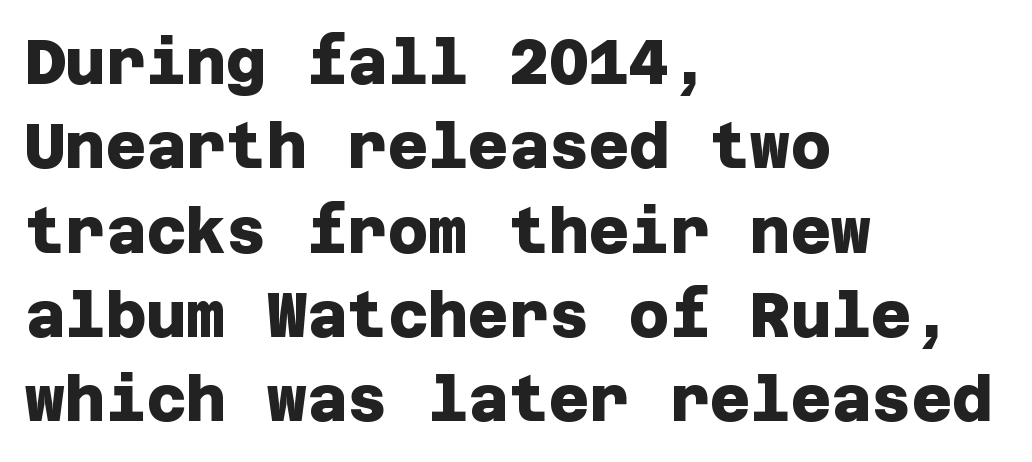
{"serif": "no", "bold": "yes", "weight": "heavy", "width": "normal", "stroke_contrast": "low", "x_height": "large", "underline": "no", "align": "left", "line_spacing": "normal", "line_spacing_ratio": 1.36, "letter_spacing": "normal", "letter_spacing_em": 0.0, "glyph_px": 62}
